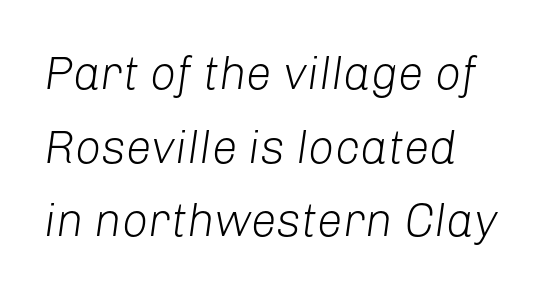
Q: Is the text bold? A: No.
Q: Is the text italic (slanted)? A: Yes, it leans right by about 8 degrees.
Q: Is the text underlined? A: No.
Q: Is the spacing between letters normal or unusually wide? A: Normal.
Q: Is the spacing between lines tight, normal or loose? A: Normal.
Q: Width (condensed, normal, or wide)? A: Normal.
Q: Stroke contrast? A: Low.
Q: x-height? A: Medium.
Q: Monospaced? A: No.
